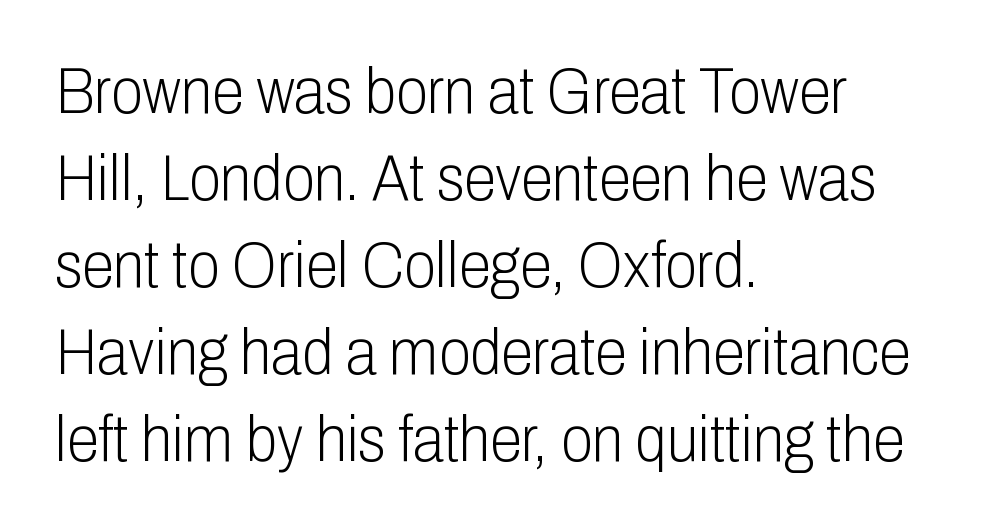
{"serif": "no", "italic": "no", "bold": "no", "weight": "light", "width": "condensed", "stroke_contrast": "low", "x_height": "medium", "monospaced": "no", "underline": "no", "align": "left", "line_spacing": "normal", "line_spacing_ratio": 1.34, "letter_spacing": "normal", "letter_spacing_em": 0.0, "glyph_px": 65}
